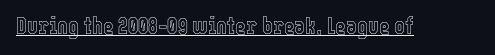
You can see a thin bar hugging the bottom of the glyphs. This rendering leaves character spacing at its baseline value. Style check: upright.
